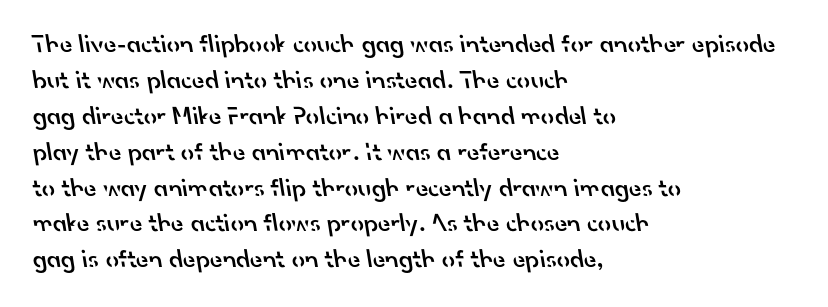
{"bold": "semi", "underline": "no", "align": "left", "line_spacing": "normal", "line_spacing_ratio": 1.38, "letter_spacing": "normal", "letter_spacing_em": 0.0, "glyph_px": 26}
